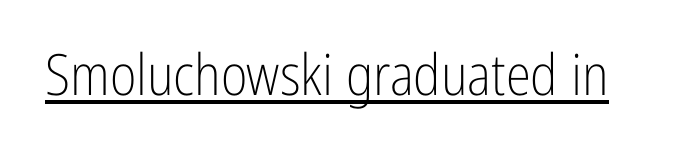
Q: Is the text bold? A: No.
Q: Is the text italic (slanted)? A: No, it is upright.
Q: Is the typeface a serif or a sans-serif typeface? A: Sans-serif.
Q: Is the text underlined? A: Yes.
Q: Is the spacing between letters normal or unusually wide? A: Normal.
Q: Width (condensed, normal, or wide)? A: Condensed.
Q: Stroke contrast? A: Low.
Q: x-height? A: Medium.
Q: Monospaced? A: No.
